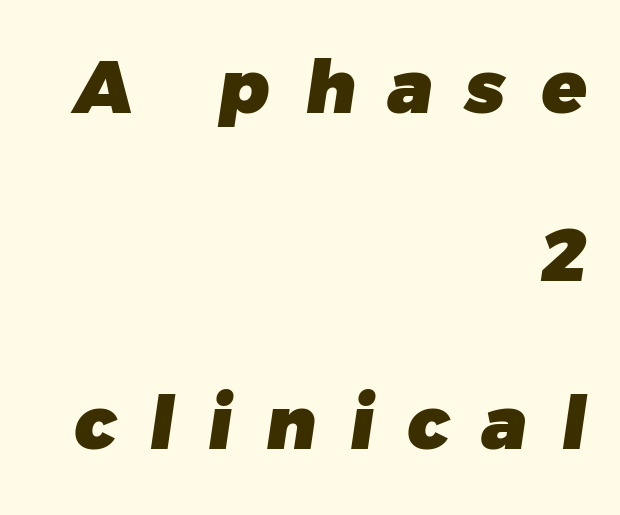
Q: Is the text bold? A: Yes.
Q: Is the typeface a serif or a sans-serif typeface? A: Sans-serif.
Q: Is the text underlined? A: No.
Q: How is the paragraph aligned? A: Right-aligned.
Q: Is the spacing between letters normal or unusually wide? A: Unusually wide.
Q: Is the spacing between lines tight, normal or loose? A: Loose.
Q: Width (condensed, normal, or wide)? A: Normal.
Q: Stroke contrast? A: Low.
Q: x-height? A: Medium.
Q: Monospaced? A: No.
